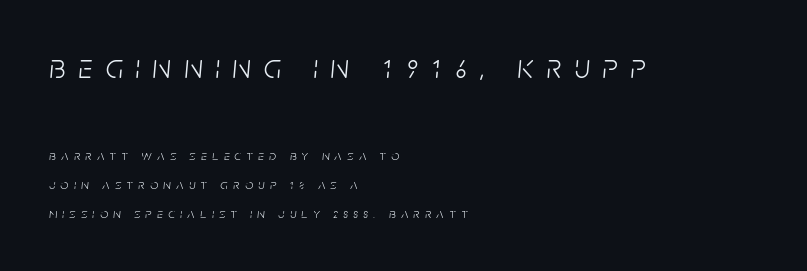
The image shows 34 px light, condensed type, italic (leaning right); set left-aligned, loose line spacing (2.1x), unusually wide letter spacing (+0.39 em), not underlined; the first (top) block is 2.43x larger; low stroke contrast and a large x-height.
